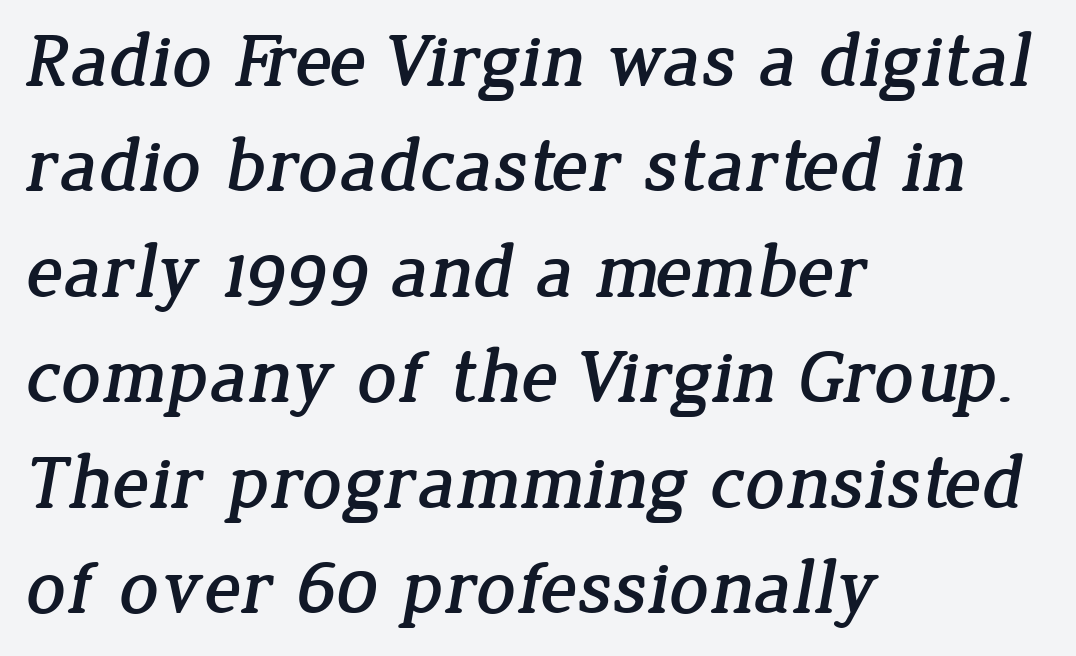
The image shows 77 px serif type; set left-aligned, normal line spacing (1.37x), normal letter spacing, not underlined; low stroke contrast and a medium x-height.
